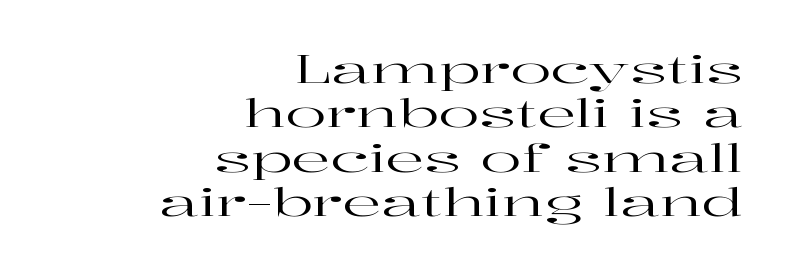
The image shows 38 px wide serif type, upright; set right-aligned, line spacing 1.17x, normal letter spacing, not underlined; high stroke contrast and a medium x-height.
